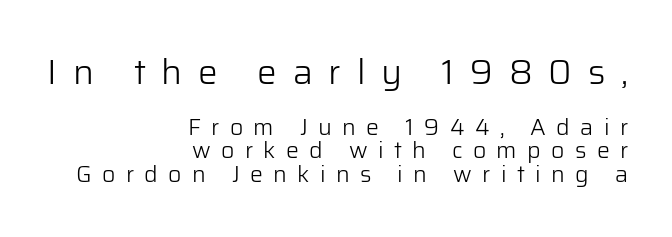
Q: Is the text bold? A: No.
Q: Is the text italic (slanted)? A: No, it is upright.
Q: Is the typeface a serif or a sans-serif typeface? A: Sans-serif.
Q: Is the text underlined? A: No.
Q: How is the paragraph aligned? A: Right-aligned.
Q: Is the spacing between letters normal or unusually wide? A: Unusually wide.
Q: Is the spacing between lines tight, normal or loose? A: Tight.
Q: Which block of text is set in a larger size, the first (top) or the second (bottom)? A: The first (top) one.
Q: Width (condensed, normal, or wide)? A: Normal.
Q: Stroke contrast? A: Low.
Q: x-height? A: Medium.
Q: Monospaced? A: No.
